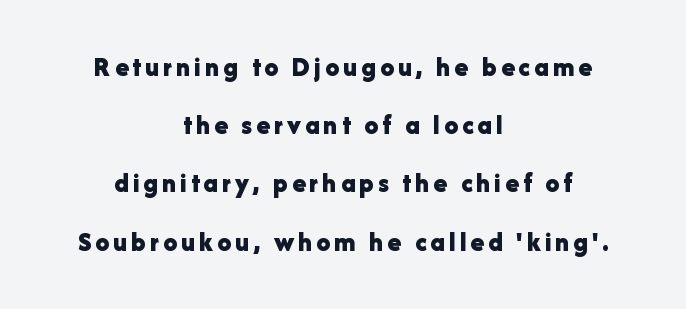
{"serif": "no", "italic": "no", "bold": "yes", "weight": "bold", "width": "normal", "stroke_contrast": "low", "x_height": "medium", "monospaced": "no", "underline": "no", "align": "center", "line_spacing": "loose", "line_spacing_ratio": 2.08, "glyph_px": 28}
